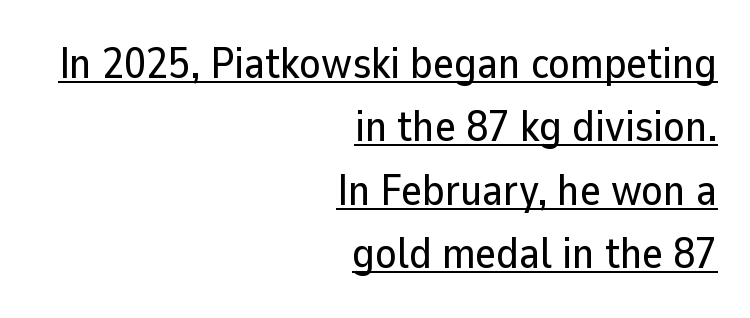
Q: Is the text italic (slanted)? A: No, it is upright.
Q: Is the typeface a serif or a sans-serif typeface? A: Sans-serif.
Q: Is the text underlined? A: Yes.
Q: How is the paragraph aligned? A: Right-aligned.
Q: Is the spacing between letters normal or unusually wide? A: Normal.
Q: Is the spacing between lines tight, normal or loose? A: Normal.
Q: Width (condensed, normal, or wide)? A: Normal.
Q: Stroke contrast? A: Low.
Q: x-height? A: Medium.
Q: Monospaced? A: No.
